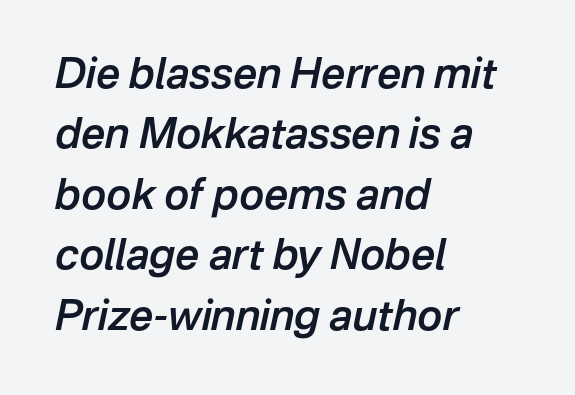
Q: Is the text bold? A: Semi-bold.
Q: Is the text italic (slanted)? A: Yes, it leans right by about 12 degrees.
Q: Is the text underlined? A: No.
Q: How is the paragraph aligned? A: Left-aligned.
Q: Is the spacing between letters normal or unusually wide? A: Normal.
Q: Is the spacing between lines tight, normal or loose? A: Normal.
Q: Width (condensed, normal, or wide)? A: Normal.
Q: Stroke contrast? A: Low.
Q: x-height? A: Medium.
Q: Monospaced? A: No.
